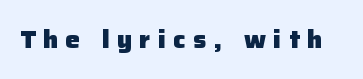
{"italic": "no", "bold": "yes", "underline": "no", "letter_spacing": "wide", "letter_spacing_em": 0.31, "glyph_px": 24}
